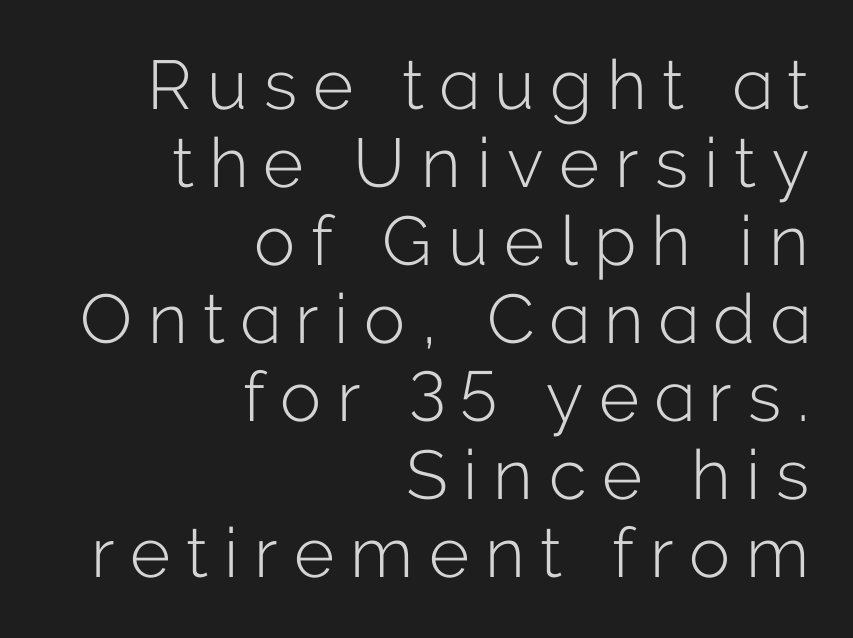
Q: Is the text bold? A: No.
Q: Is the text italic (slanted)? A: No, it is upright.
Q: Is the typeface a serif or a sans-serif typeface? A: Sans-serif.
Q: Is the text underlined? A: No.
Q: How is the paragraph aligned? A: Right-aligned.
Q: Is the spacing between letters normal or unusually wide? A: Unusually wide.
Q: Is the spacing between lines tight, normal or loose? A: Tight.
Q: Width (condensed, normal, or wide)? A: Normal.
Q: Stroke contrast? A: Low.
Q: x-height? A: Medium.
Q: Monospaced? A: No.
